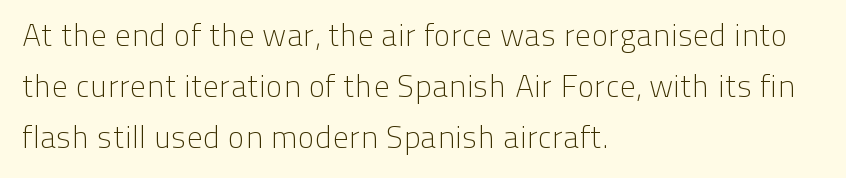
{"serif": "no", "italic": "no", "bold": "no", "weight": "light", "width": "normal", "stroke_contrast": "low", "x_height": "medium", "monospaced": "no", "underline": "no", "align": "left", "line_spacing": "normal", "line_spacing_ratio": 1.59, "letter_spacing": "normal", "letter_spacing_em": 0.0, "glyph_px": 32}
